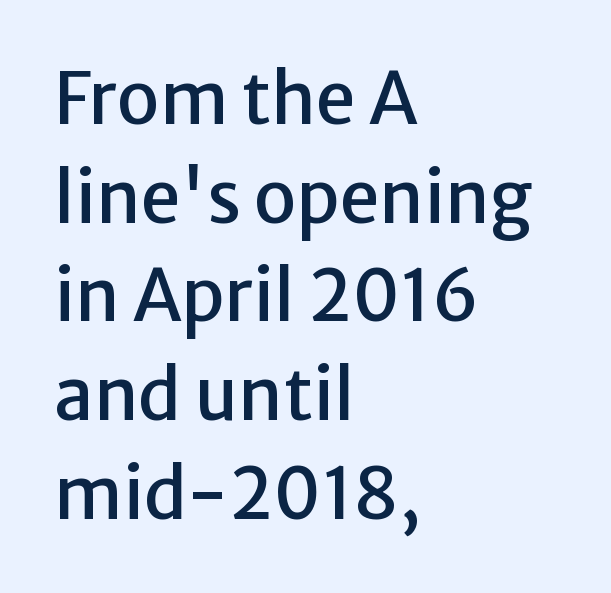
Q: Is the text italic (slanted)? A: No, it is upright.
Q: Is the typeface a serif or a sans-serif typeface? A: Sans-serif.
Q: Is the text underlined? A: No.
Q: How is the paragraph aligned? A: Left-aligned.
Q: Is the spacing between letters normal or unusually wide? A: Normal.
Q: Is the spacing between lines tight, normal or loose? A: Normal.
Q: Width (condensed, normal, or wide)? A: Normal.
Q: Stroke contrast? A: Low.
Q: x-height? A: Medium.
Q: Monospaced? A: No.
